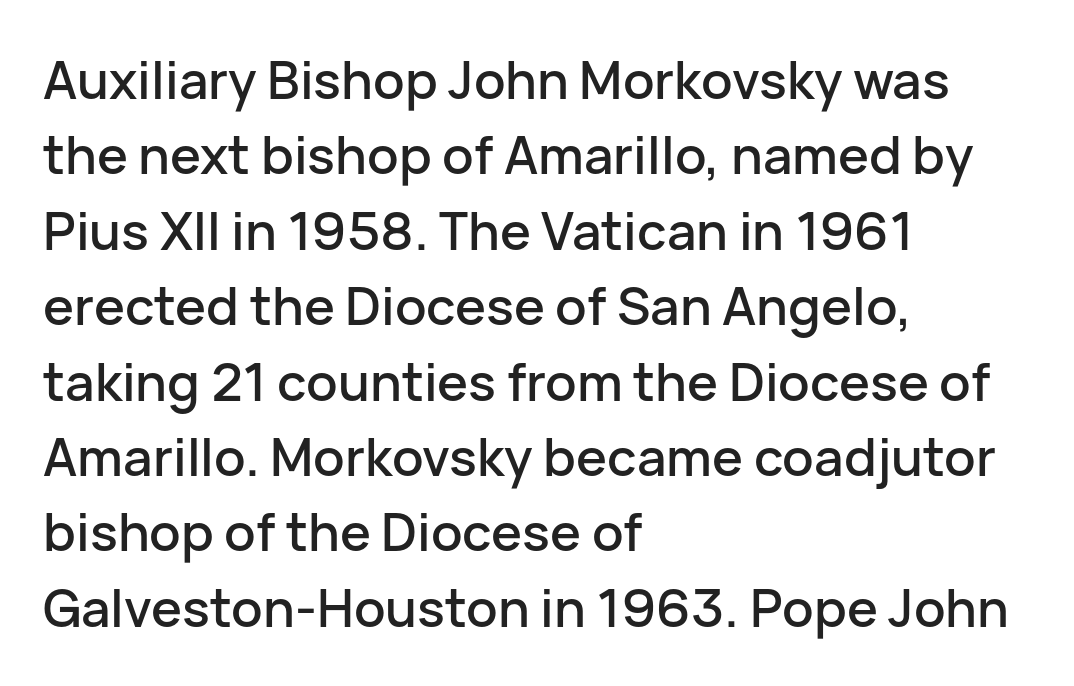
The image shows 52 px sans-serif type, upright; set left-aligned, normal line spacing (1.45x), normal letter spacing, not underlined; low stroke contrast and a medium x-height.
